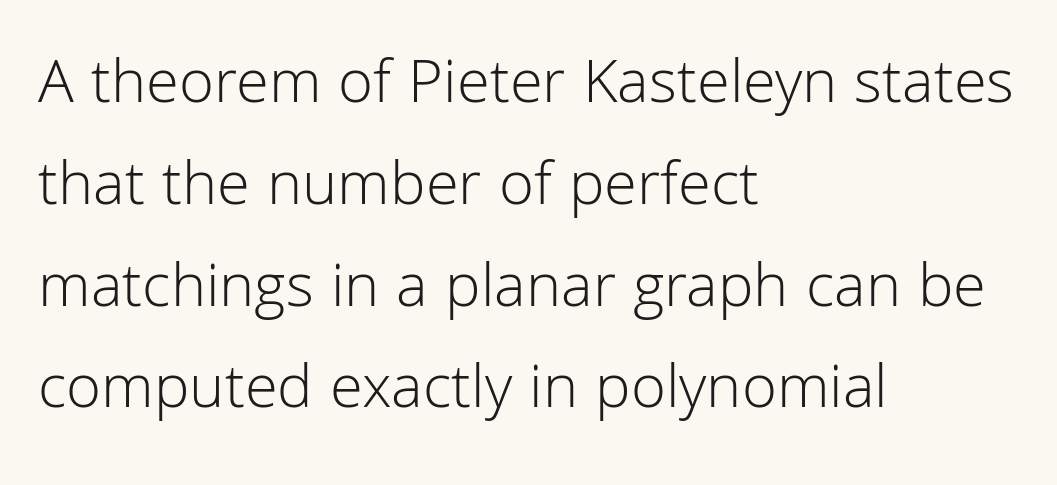
The area under the type is left untouched. Quick note: interline space is typical. The typeface chosen for these lines omits serifs. The letters stand upright; this is a roman face. The paragraph shown leans on its left margin.
